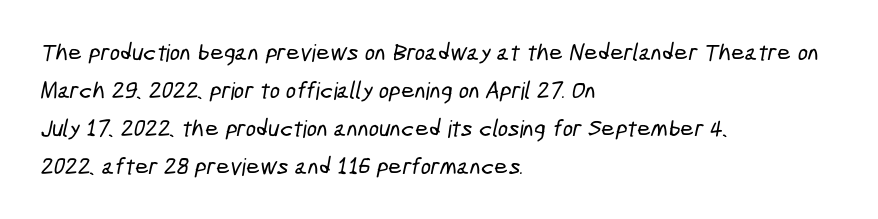
Characters follow at the spacing the type designer built in. Does the leading feel generous? No, just average. Quick note: underline off. The paragraph shown leans on its left margin.
